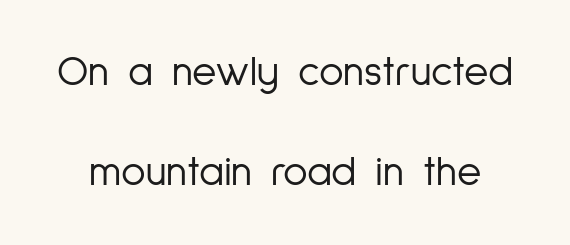
A clean baseline with only descenders dipping below it. Is this a fixed-width face? No — the glyphs have proportional, varying widths. Vertically, the passage feels expansive, rows floating well apart. Tall strokes in this sample are plumb rather than angled.
